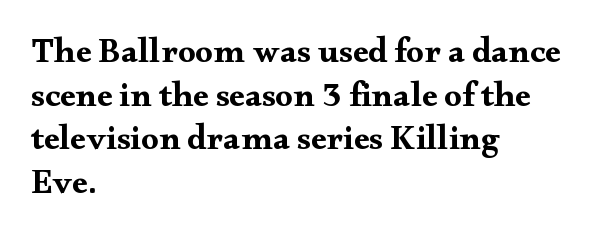
Q: Is the text bold? A: Yes.
Q: Is the text italic (slanted)? A: No, it is upright.
Q: Is the typeface a serif or a sans-serif typeface? A: Serif.
Q: Is the text underlined? A: No.
Q: How is the paragraph aligned? A: Left-aligned.
Q: Is the spacing between letters normal or unusually wide? A: Normal.
Q: Is the spacing between lines tight, normal or loose? A: Normal.
Q: Width (condensed, normal, or wide)? A: Wide.
Q: Stroke contrast? A: Medium.
Q: x-height? A: Small.
Q: Monospaced? A: No.
